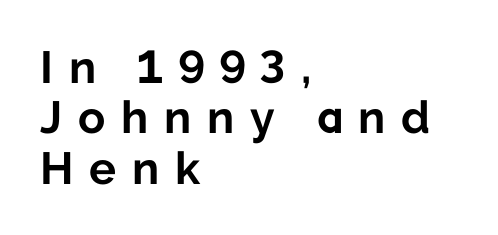
The image shows 45 px bold sans-serif type, upright; set left-aligned, tight line spacing (1.12x), unusually wide letter spacing (+0.35 em), not underlined; low stroke contrast and a medium x-height.
